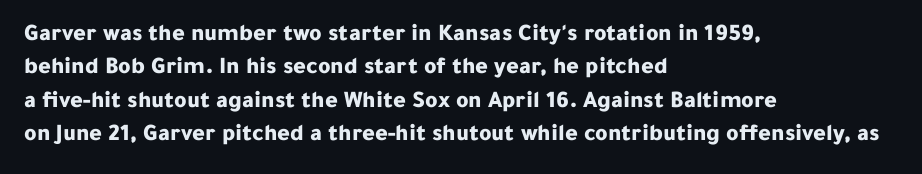
{"italic": "no", "bold": "yes", "underline": "no", "align": "left", "line_spacing": "normal", "line_spacing_ratio": 1.39, "letter_spacing": "normal", "letter_spacing_em": 0.0, "glyph_px": 24}
